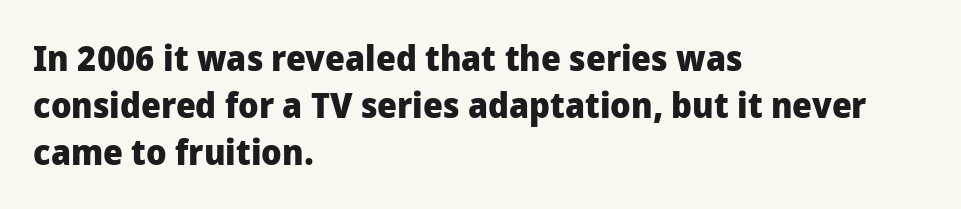
Q: Is the text bold? A: Yes.
Q: Is the text italic (slanted)? A: No, it is upright.
Q: Is the typeface a serif or a sans-serif typeface? A: Sans-serif.
Q: Is the text underlined? A: No.
Q: How is the paragraph aligned? A: Left-aligned.
Q: Is the spacing between letters normal or unusually wide? A: Normal.
Q: Is the spacing between lines tight, normal or loose? A: Normal.
Q: Width (condensed, normal, or wide)? A: Normal.
Q: Stroke contrast? A: Low.
Q: x-height? A: Medium.
Q: Monospaced? A: No.
